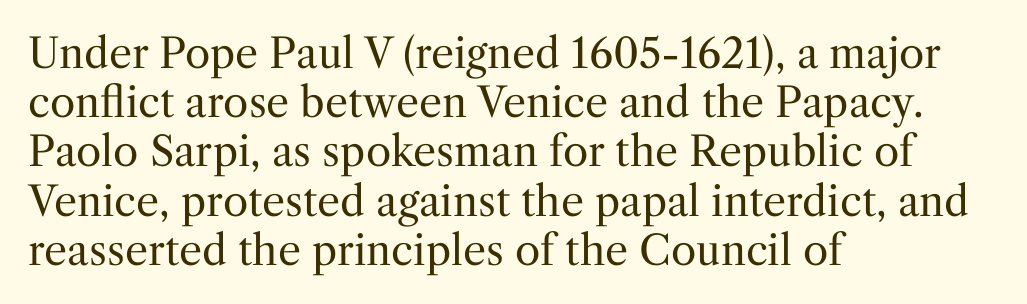
The gap between lines stays unmarked. Weight class: somewhere from thin through regular. The text block is weighted toward the left margin, trailing off unevenly rightward. A typesetter would label this face a serif.
